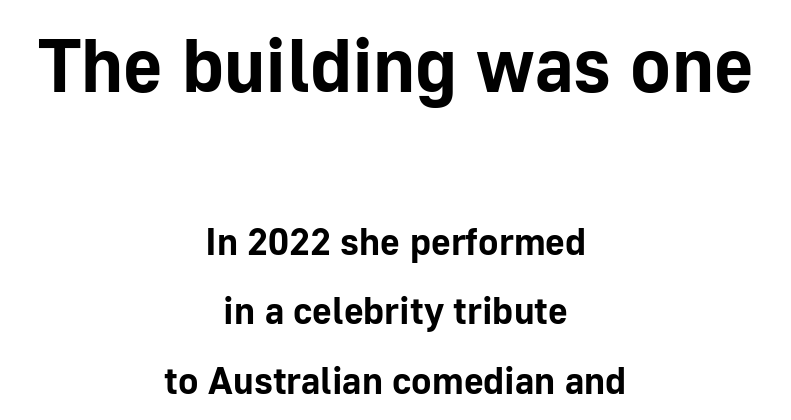
Q: Is the text bold? A: Yes.
Q: Is the text italic (slanted)? A: No, it is upright.
Q: Is the typeface a serif or a sans-serif typeface? A: Sans-serif.
Q: Is the text underlined? A: No.
Q: How is the paragraph aligned? A: Centered.
Q: Is the spacing between letters normal or unusually wide? A: Normal.
Q: Which block of text is set in a larger size, the first (top) or the second (bottom)? A: The first (top) one.
Q: Width (condensed, normal, or wide)? A: Normal.
Q: Stroke contrast? A: Low.
Q: x-height? A: Medium.
Q: Monospaced? A: No.
